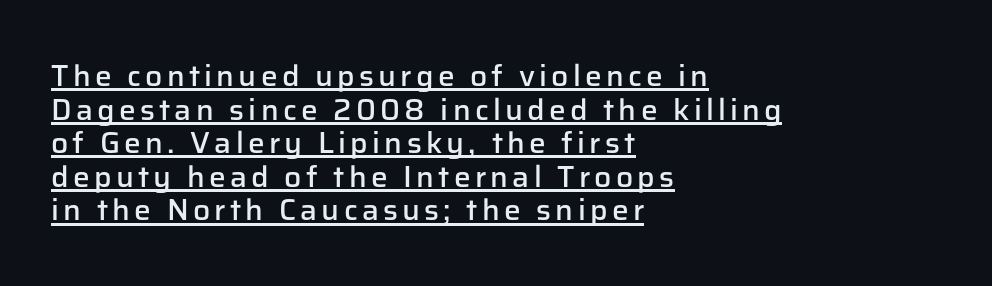
The image shows 30 px semibold sans-serif type, upright; set left-aligned, tight line spacing (1.12x), underlined; low stroke contrast and a medium x-height.
